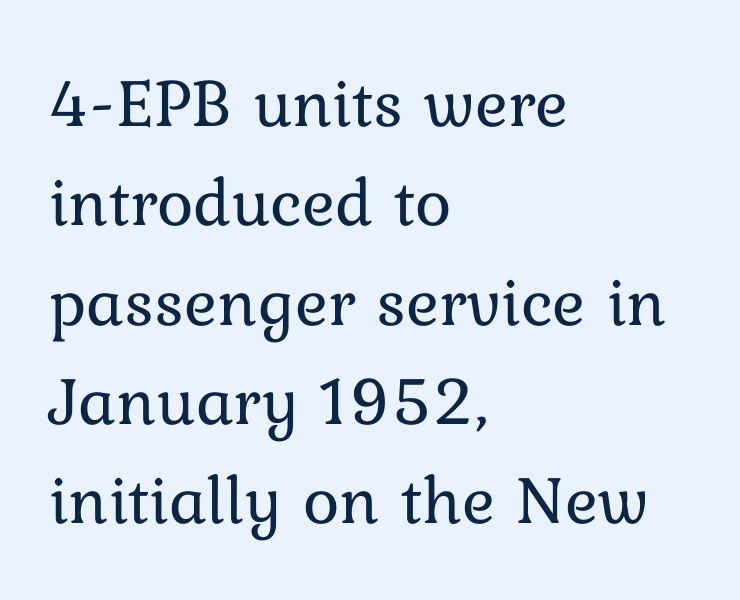
The image shows 69 px regular-weight type, upright; set left-aligned, normal line spacing (1.44x), normal letter spacing, not underlined; low stroke contrast and a medium x-height.
